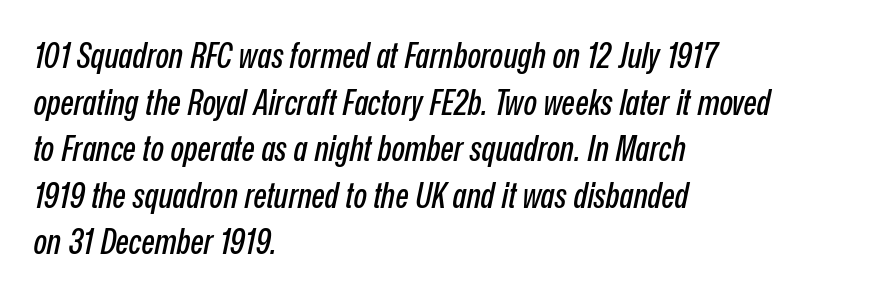
Q: Is the text italic (slanted)? A: Yes, it leans right by about 12 degrees.
Q: Is the text underlined? A: No.
Q: How is the paragraph aligned? A: Left-aligned.
Q: Is the spacing between letters normal or unusually wide? A: Normal.
Q: Is the spacing between lines tight, normal or loose? A: Normal.
Q: Width (condensed, normal, or wide)? A: Condensed.
Q: Stroke contrast? A: Low.
Q: x-height? A: Medium.
Q: Monospaced? A: No.
